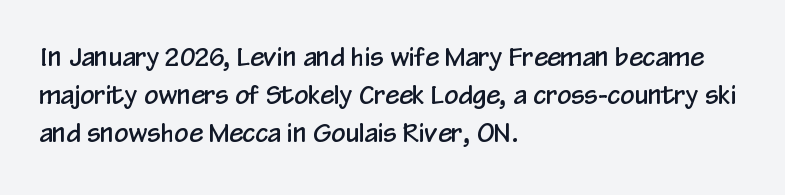
Plain, unruled lines of type. Each word holds together tightly as a unit, with standard inter-letter gaps. Every row of glyphs begins at an identical x-position on the left. Leading matches the norm, producing a regular column.
